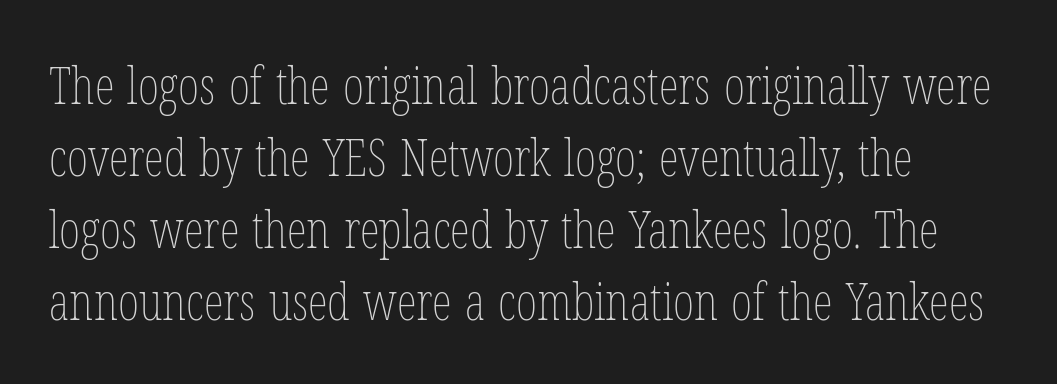
What's the leading like? Ordinary, nothing unusual. Characters follow at the spacing the type designer built in. No letter is thick-stroked: the sample isn't bold. Does the lettering tilt? It doesn't — this is upright. You could not count columns in this text — the font is proportionally spaced. Any mark beneath the type? The region is blank.
